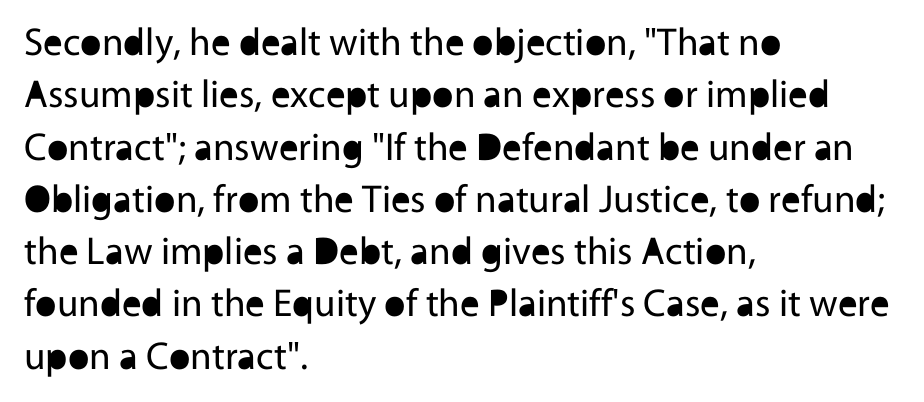
The image shows 39 px regular-weight sans-serif type, upright; set left-aligned, normal line spacing (1.34x), normal letter spacing, not underlined; a medium x-height.
